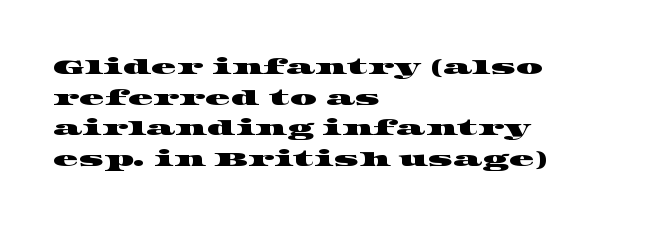
Honestly, the letter spacing is just normal — you wouldn't notice it. Is there much room between lines? A standard amount, neither cramped nor airy. Horizontal alignment here is leftward, the default for most running prose. Glance below the letters and you will spot only blank space.
